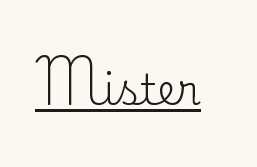
Q: Is the text bold? A: No.
Q: Is the text italic (slanted)? A: No, it is upright.
Q: Is the text underlined? A: Yes.
Q: Is the spacing between letters normal or unusually wide? A: Normal.
Q: Width (condensed, normal, or wide)? A: Normal.
Q: Stroke contrast? A: Low.
Q: x-height? A: Small.
Q: Monospaced? A: No.
